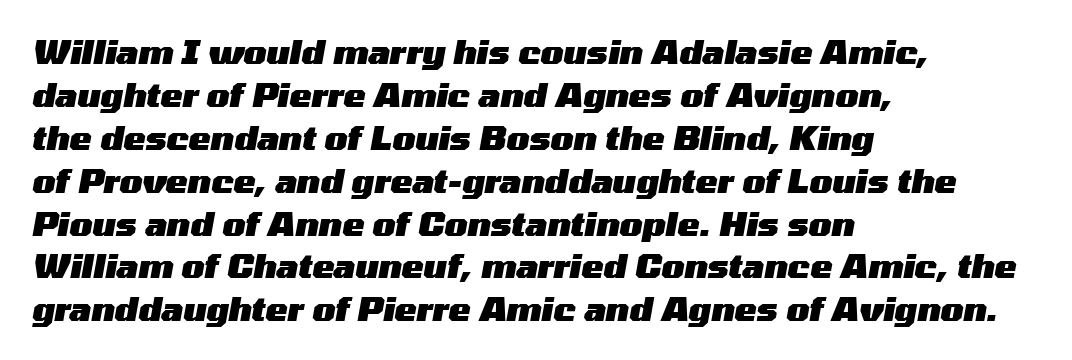
Compared with typical body copy, the letter spacing here is the same. Short and long lines alike share a common starting point at left. The letters are bold, with thick, heavy strokes. The space directly below the letters is spotless.
